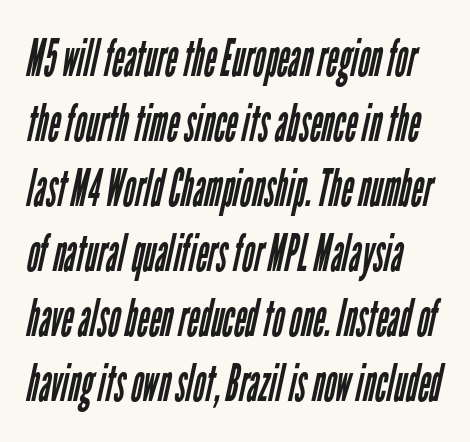
Q: Is the text bold? A: No.
Q: Is the typeface a serif or a sans-serif typeface? A: Sans-serif.
Q: Is the text underlined? A: No.
Q: Is the spacing between letters normal or unusually wide? A: Normal.
Q: Is the spacing between lines tight, normal or loose? A: Normal.
Q: Width (condensed, normal, or wide)? A: Condensed.
Q: Stroke contrast? A: Low.
Q: x-height? A: Medium.
Q: Monospaced? A: No.
